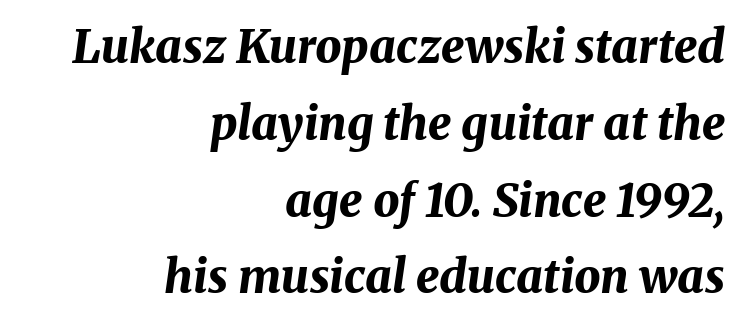
The image shows 46 px bold type, italic (leaning right); set right-aligned, normal line spacing (1.67x), normal letter spacing, not underlined; medium stroke contrast and a medium x-height.
